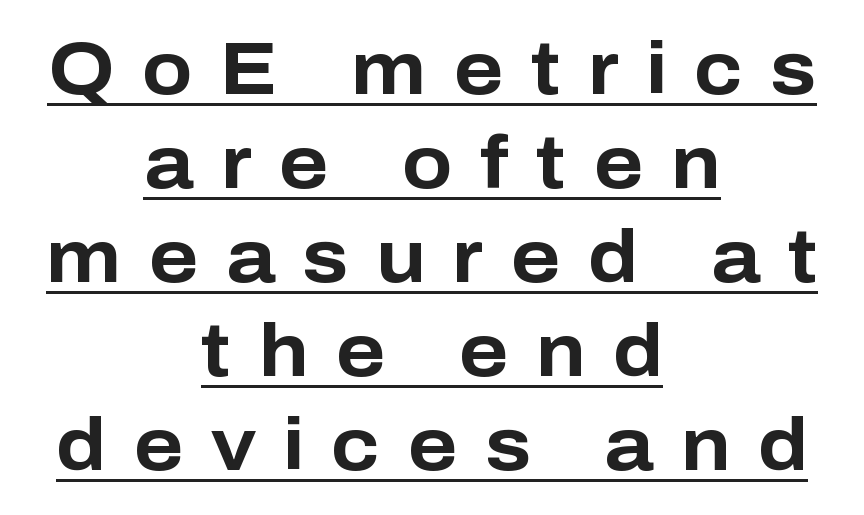
{"serif": "no", "italic": "no", "bold": "yes", "weight": "bold", "width": "normal", "stroke_contrast": "low", "x_height": "medium", "monospaced": "no", "underline": "yes", "align": "center", "line_spacing": "normal", "line_spacing_ratio": 1.27, "letter_spacing": "wide", "letter_spacing_em": 0.37, "glyph_px": 74}
